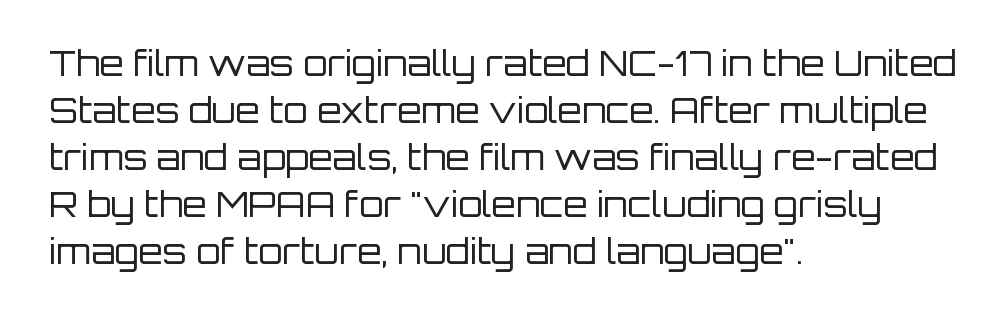
The image shows 35 px regular-weight sans-serif type, upright; set left-aligned, normal line spacing (1.34x), normal letter spacing, not underlined; low stroke contrast and a large x-height.
